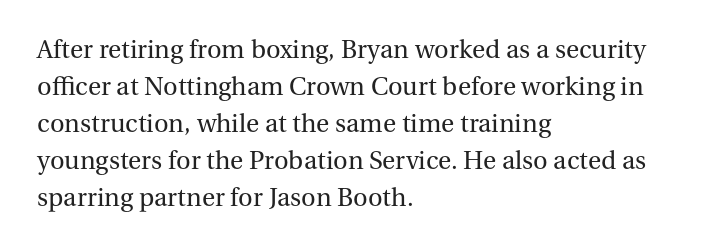
Reading down the block, your eye returns to a fixed left position each line. Tall strokes in this sample are plumb rather than angled. The rendering uses a moderate line-height, typical for paragraphs. This is not heavy type; no bold has been used. Any mark beneath the type? The region is blank. Each word holds together tightly as a unit, with standard inter-letter gaps.
